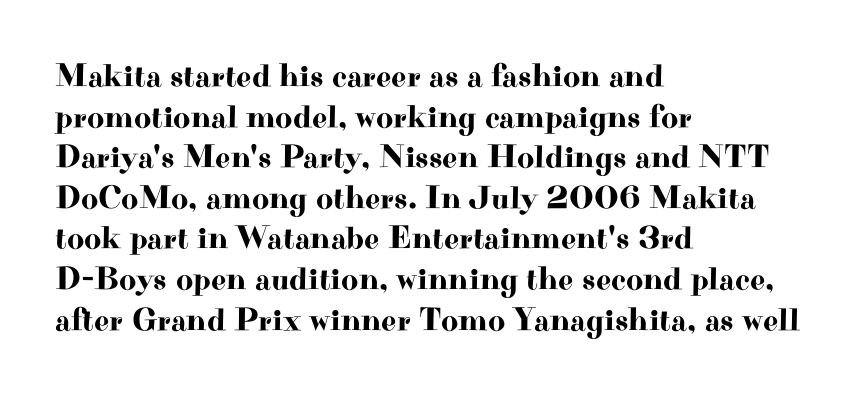
The image shows 33 px wide serif type, upright; set left-aligned, line spacing 1.23x, normal letter spacing, not underlined; high stroke contrast and a small x-height.
